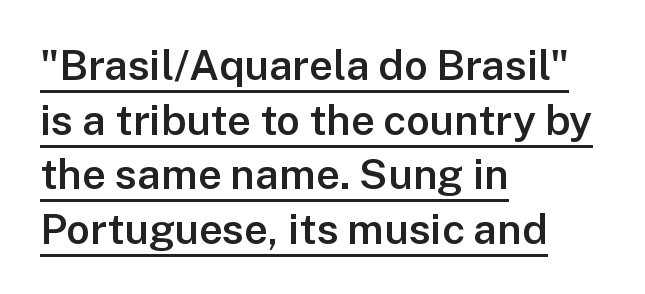
The image shows 42 px semibold sans-serif type, upright; set left-aligned, normal line spacing (1.3x), normal letter spacing, underlined; low stroke contrast and a medium x-height.
